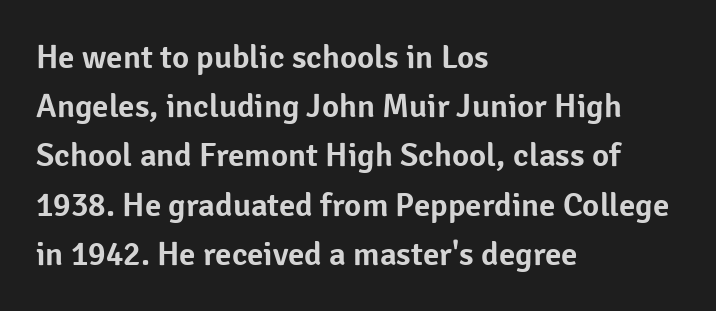
Q: Is the text italic (slanted)? A: No, it is upright.
Q: Is the typeface a serif or a sans-serif typeface? A: Sans-serif.
Q: Is the text underlined? A: No.
Q: How is the paragraph aligned? A: Left-aligned.
Q: Is the spacing between letters normal or unusually wide? A: Normal.
Q: Is the spacing between lines tight, normal or loose? A: Normal.
Q: Width (condensed, normal, or wide)? A: Normal.
Q: Stroke contrast? A: Low.
Q: x-height? A: Medium.
Q: Monospaced? A: No.
